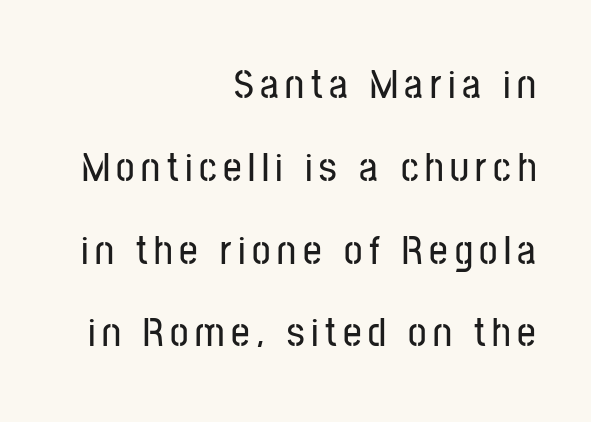
The image shows 41 px condensed sans-serif type, upright; set right-aligned, loose line spacing (2.02x), not underlined; low stroke contrast and a medium x-height.
